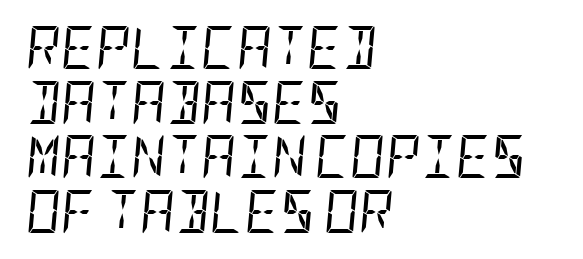
{"italic": "yes", "lean": "right", "slant_degrees": 5, "bold": "no", "weight": "regular", "width": "condensed", "stroke_contrast": "low", "x_height": "large", "underline": "no", "align": "left", "line_spacing": "normal", "line_spacing_ratio": 1.27, "letter_spacing": "normal", "letter_spacing_em": 0.0, "glyph_px": 43}
